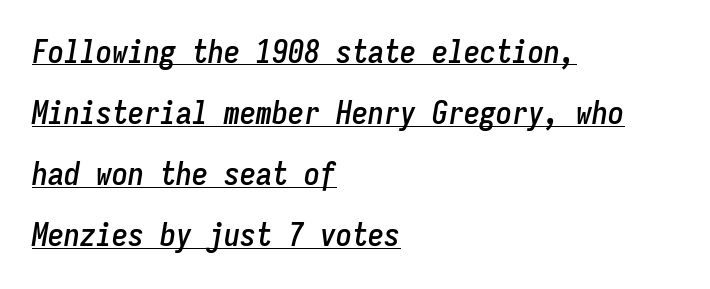
{"italic": "yes", "lean": "right", "slant_degrees": 9, "width": "condensed", "stroke_contrast": "low", "x_height": "medium", "monospaced": "yes", "underline": "yes", "align": "left", "line_spacing": "loose", "line_spacing_ratio": 1.91, "letter_spacing": "normal", "letter_spacing_em": 0.0, "glyph_px": 32}
